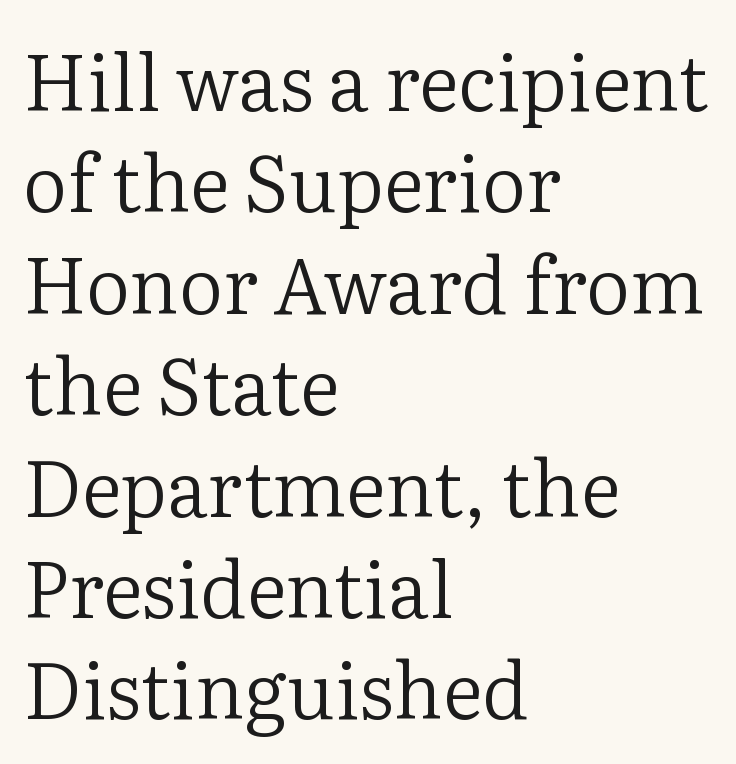
The image shows 78 px regular-weight serif type, upright; set left-aligned, normal line spacing (1.3x), normal letter spacing, not underlined; low stroke contrast and a medium x-height.
